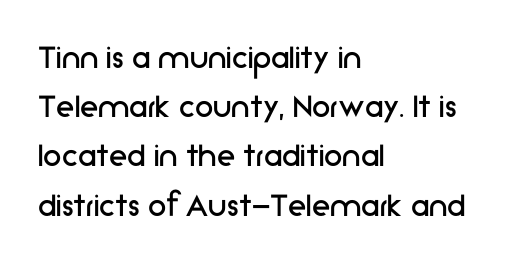
Designer's note — italics off, roman on. Is the type heavy? It reads as light-to-regular instead. Here the designer chose a conventional face with non-uniform glyph widths. Beneath every word, the page is bare.
